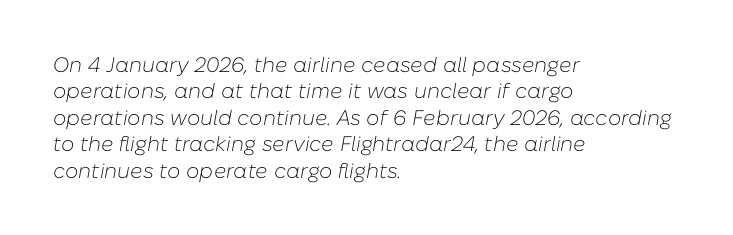
{"italic": "yes", "lean": "right", "slant_degrees": 10, "bold": "no", "underline": "no", "align": "left", "line_spacing": "normal", "line_spacing_ratio": 1.26, "letter_spacing": "normal", "letter_spacing_em": 0.0, "glyph_px": 21}
